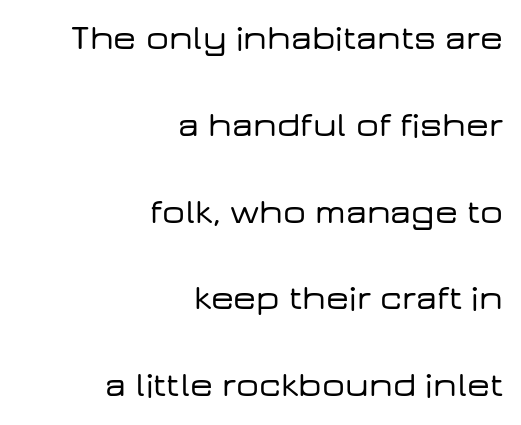
Q: Is the text italic (slanted)? A: No, it is upright.
Q: Is the typeface a serif or a sans-serif typeface? A: Sans-serif.
Q: Is the text underlined? A: No.
Q: How is the paragraph aligned? A: Right-aligned.
Q: Is the spacing between letters normal or unusually wide? A: Normal.
Q: Is the spacing between lines tight, normal or loose? A: Loose.
Q: Width (condensed, normal, or wide)? A: Wide.
Q: Stroke contrast? A: Low.
Q: x-height? A: Medium.
Q: Monospaced? A: No.
